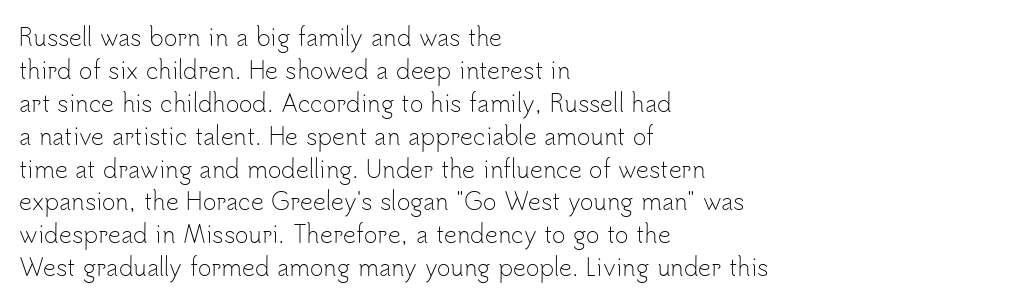
Q: Is the text bold? A: No.
Q: Is the text italic (slanted)? A: No, it is upright.
Q: Is the text underlined? A: No.
Q: How is the paragraph aligned? A: Left-aligned.
Q: Is the spacing between letters normal or unusually wide? A: Normal.
Q: Is the spacing between lines tight, normal or loose? A: Normal.
